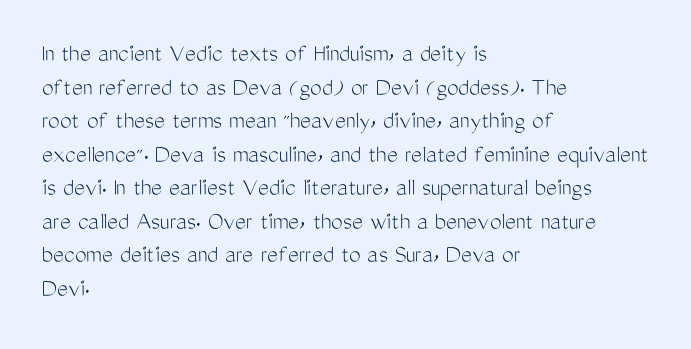
{"italic": "no", "bold": "no", "underline": "no", "align": "left", "line_spacing": "normal", "line_spacing_ratio": 1.29, "letter_spacing": "normal", "letter_spacing_em": 0.0, "glyph_px": 26}
